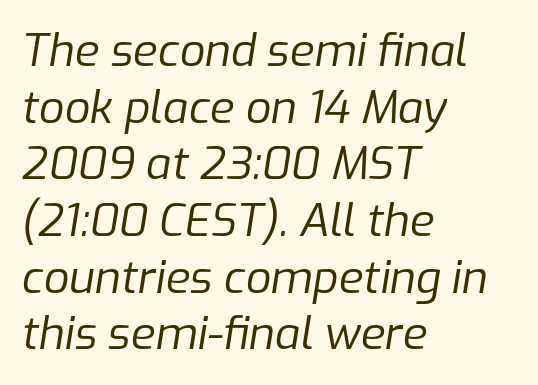
The image shows 45 px regular-weight type, italic (leaning right); set left-aligned, normal line spacing (1.26x), normal letter spacing, not underlined; low stroke contrast and a medium x-height.
